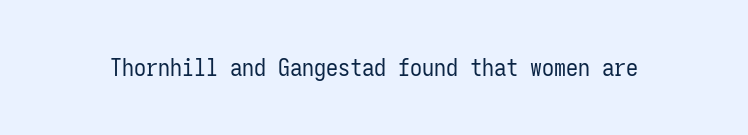
Q: Is the text bold? A: No.
Q: Is the text italic (slanted)? A: No, it is upright.
Q: Is the text underlined? A: No.
Q: Is the spacing between letters normal or unusually wide? A: Normal.
